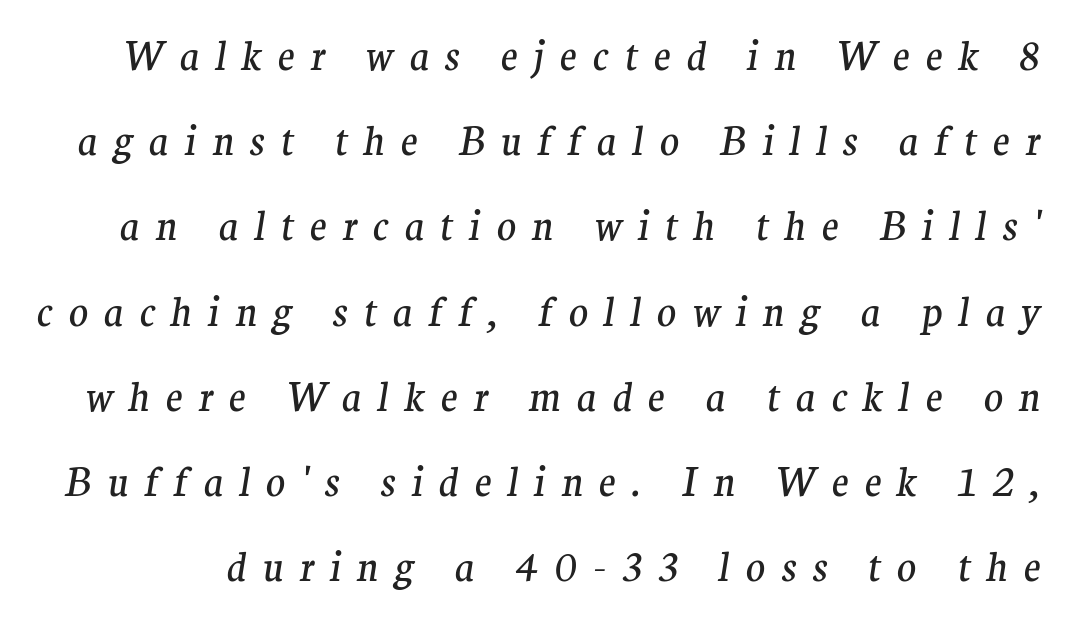
You can tell from the footed stems that serif type was used. Tracking value appears strongly positive — letters spread wide. On a weight scale, this lands at 450 or below. Vertically, the passage feels expansive, rows floating well apart. Slant detected: the letters are inclined. Varying glyph widths throughout — classic text-font behaviour.
